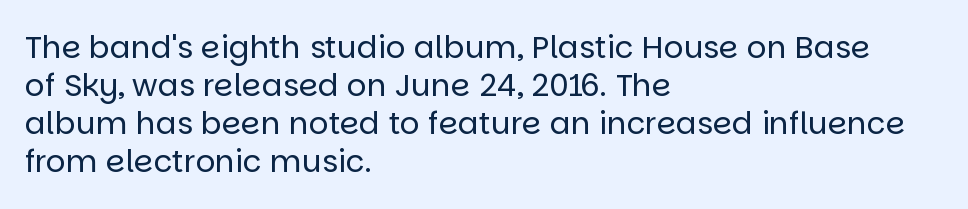
Q: Is the text bold? A: No.
Q: Is the text italic (slanted)? A: No, it is upright.
Q: Is the typeface a serif or a sans-serif typeface? A: Sans-serif.
Q: Is the text underlined? A: No.
Q: How is the paragraph aligned? A: Left-aligned.
Q: Is the spacing between letters normal or unusually wide? A: Normal.
Q: Width (condensed, normal, or wide)? A: Normal.
Q: Stroke contrast? A: Low.
Q: x-height? A: Large.
Q: Monospaced? A: No.
